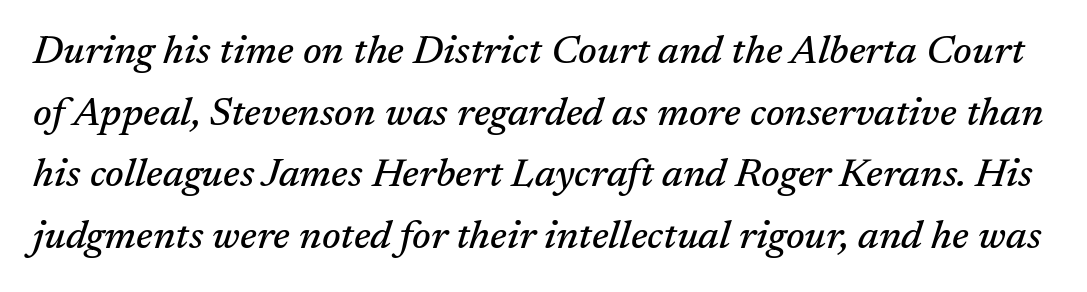
The image shows 40 px serif type, italic (leaning right); set normal line spacing (1.54x), normal letter spacing, not underlined; medium stroke contrast and a medium x-height.
